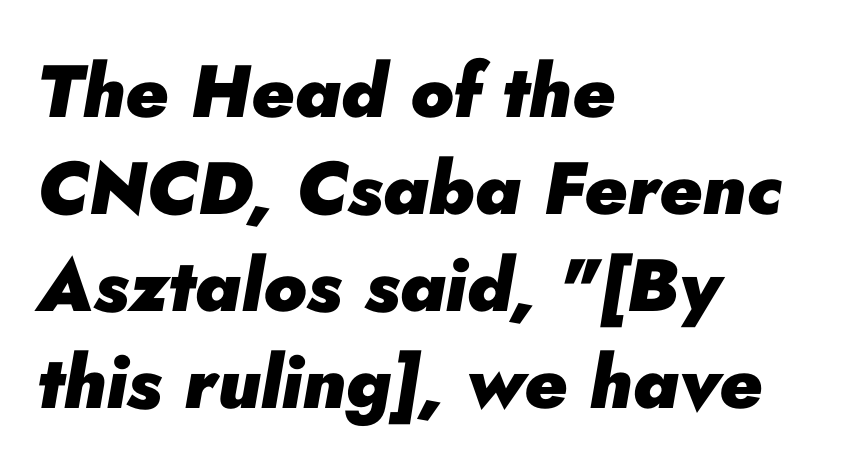
{"italic": "yes", "lean": "right", "slant_degrees": 10, "bold": "yes", "weight": "heavy", "width": "normal", "stroke_contrast": "low", "x_height": "small", "monospaced": "no", "underline": "no", "align": "left", "line_spacing": "normal", "line_spacing_ratio": 1.31, "letter_spacing": "normal", "letter_spacing_em": 0.0, "glyph_px": 74}
